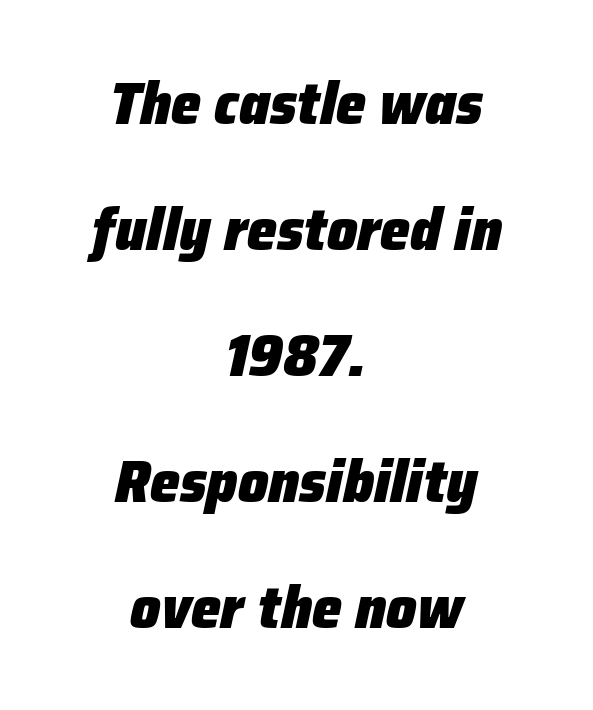
Q: Is the text bold? A: Yes.
Q: Is the text italic (slanted)? A: Yes, it leans right by about 12 degrees.
Q: Is the text underlined? A: No.
Q: How is the paragraph aligned? A: Centered.
Q: Is the spacing between letters normal or unusually wide? A: Normal.
Q: Is the spacing between lines tight, normal or loose? A: Loose.
Q: Width (condensed, normal, or wide)? A: Normal.
Q: Stroke contrast? A: Low.
Q: x-height? A: Medium.
Q: Monospaced? A: No.
